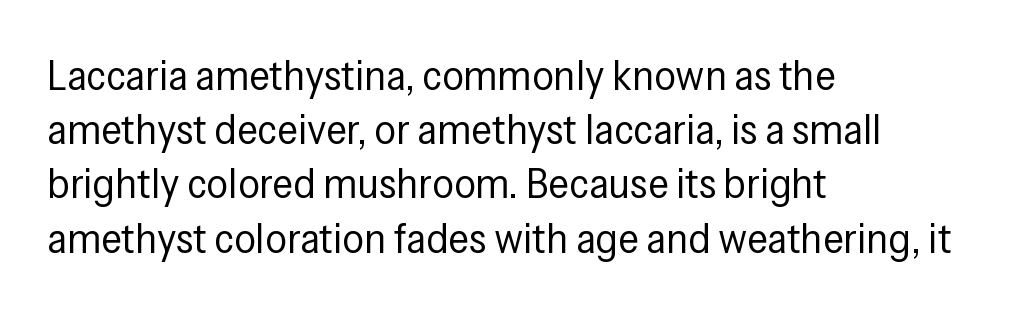
Q: Is the text bold? A: No.
Q: Is the text italic (slanted)? A: No, it is upright.
Q: Is the typeface a serif or a sans-serif typeface? A: Sans-serif.
Q: Is the text underlined? A: No.
Q: How is the paragraph aligned? A: Left-aligned.
Q: Is the spacing between letters normal or unusually wide? A: Normal.
Q: Is the spacing between lines tight, normal or loose? A: Normal.
Q: Width (condensed, normal, or wide)? A: Condensed.
Q: Stroke contrast? A: Low.
Q: x-height? A: Medium.
Q: Monospaced? A: No.
